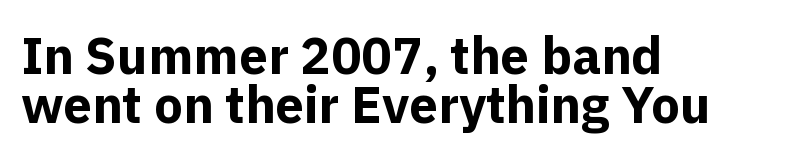
Q: Is the text bold? A: Yes.
Q: Is the text italic (slanted)? A: No, it is upright.
Q: Is the typeface a serif or a sans-serif typeface? A: Sans-serif.
Q: Is the text underlined? A: No.
Q: How is the paragraph aligned? A: Left-aligned.
Q: Is the spacing between letters normal or unusually wide? A: Normal.
Q: Is the spacing between lines tight, normal or loose? A: Tight.
Q: Width (condensed, normal, or wide)? A: Normal.
Q: x-height? A: Medium.
Q: Monospaced? A: No.
